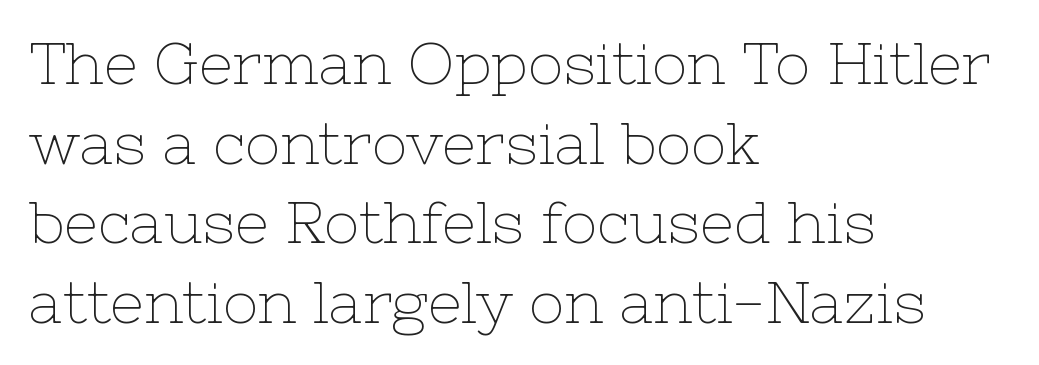
A roman cut, with each character standing at attention. There is no visible air inserted between adjacent glyphs. Is this a fixed-width face? No — the glyphs have proportional, varying widths. The rag falls on the right side of this text block.
